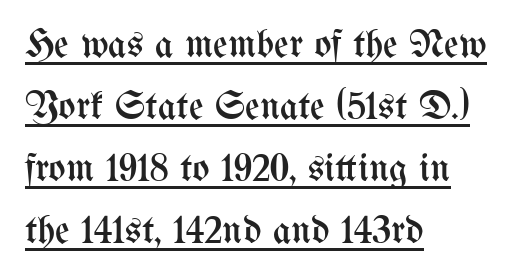
{"italic": "no", "bold": "no", "weight": "regular", "width": "condensed", "stroke_contrast": "medium", "x_height": "medium", "monospaced": "no", "underline": "yes", "align": "left", "line_spacing": "normal", "line_spacing_ratio": 1.55, "letter_spacing": "normal", "letter_spacing_em": 0.0, "glyph_px": 40}
